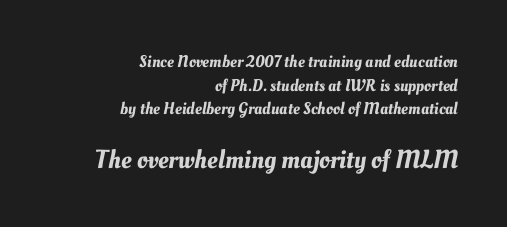
{"underline": "no", "align": "right", "line_spacing": "normal", "line_spacing_ratio": 1.39, "letter_spacing": "normal", "letter_spacing_em": 0.0, "larger_block": "second", "size_ratio": 1.53, "glyph_px": 26}
